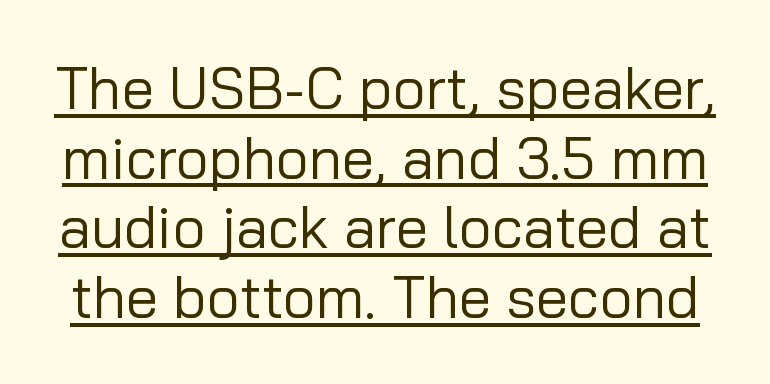
The image shows 58 px regular-weight sans-serif type, upright; set line spacing 1.2x, normal letter spacing, underlined; low stroke contrast and a medium x-height.
